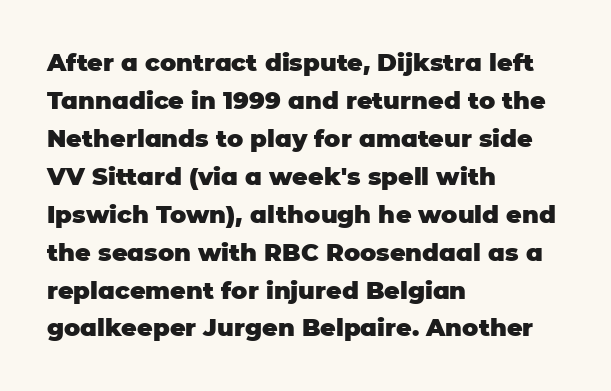
The space between consecutive lines is moderate. Alignment: flush left. The passage shown is not underscored anywhere. The type is set solid horizontally, with unmodified tracking. The characters look thick and weighty, a clear bold. Unlike italic type, these characters show no tilt at all.
